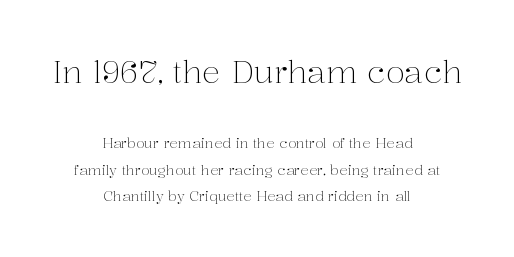
{"serif": "yes", "italic": "no", "bold": "no", "weight": "light", "width": "normal", "stroke_contrast": "medium", "x_height": "medium", "monospaced": "no", "underline": "no", "align": "center", "line_spacing_ratio": 1.89, "letter_spacing": "normal", "letter_spacing_em": 0.0, "larger_block": "first", "size_ratio": 2.21, "glyph_px": 31}
